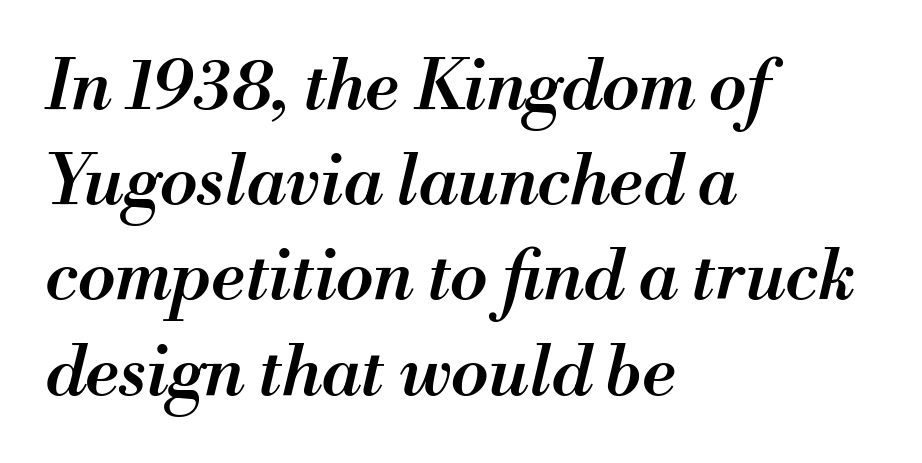
The image shows 69 px semibold type, italic (leaning right); set left-aligned, normal line spacing (1.38x), normal letter spacing, not underlined; medium stroke contrast and a small x-height.
